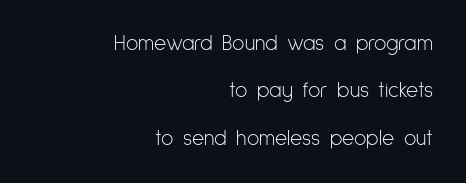
The image shows 21 px text type, upright; set right-aligned, loose line spacing (2.26x), normal letter spacing, not underlined.
